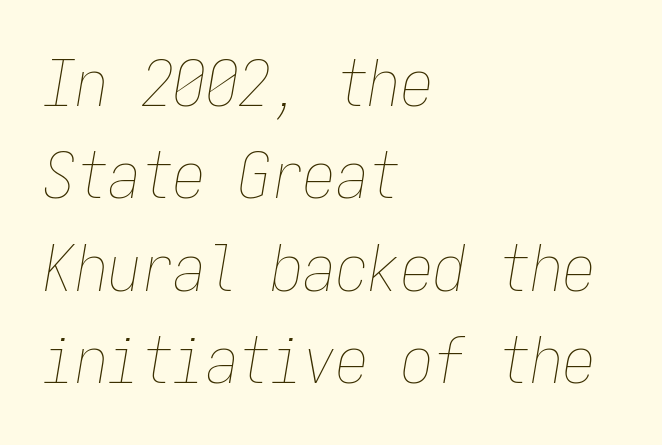
Q: Is the text bold? A: No.
Q: Is the text italic (slanted)? A: Yes, it leans right by about 9 degrees.
Q: Is the text underlined? A: No.
Q: How is the paragraph aligned? A: Left-aligned.
Q: Is the spacing between letters normal or unusually wide? A: Normal.
Q: Is the spacing between lines tight, normal or loose? A: Normal.
Q: Width (condensed, normal, or wide)? A: Condensed.
Q: Stroke contrast? A: Low.
Q: x-height? A: Medium.
Q: Monospaced? A: Yes.
